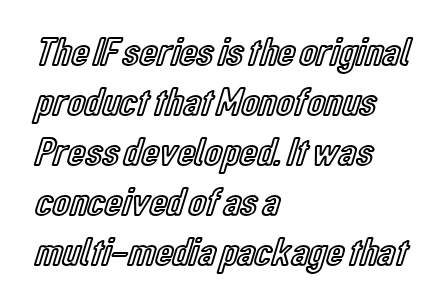
{"width": "condensed", "x_height": "medium", "monospaced": "no", "underline": "no", "align": "left", "line_spacing": "normal", "line_spacing_ratio": 1.25, "letter_spacing": "normal", "letter_spacing_em": 0.0, "glyph_px": 40}
